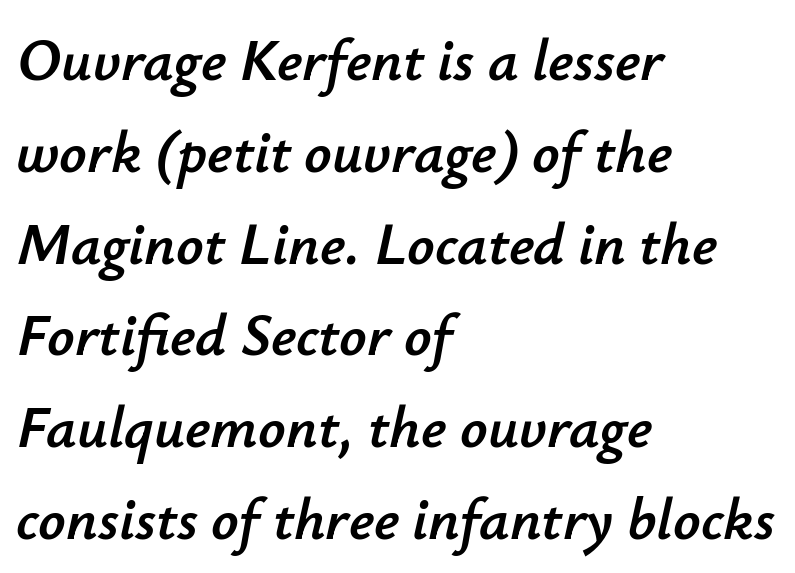
Q: Is the text italic (slanted)? A: Yes, it leans right by about 12 degrees.
Q: Is the text underlined? A: No.
Q: How is the paragraph aligned? A: Left-aligned.
Q: Is the spacing between letters normal or unusually wide? A: Normal.
Q: Is the spacing between lines tight, normal or loose? A: Normal.
Q: Width (condensed, normal, or wide)? A: Normal.
Q: Stroke contrast? A: Low.
Q: x-height? A: Small.
Q: Monospaced? A: No.
